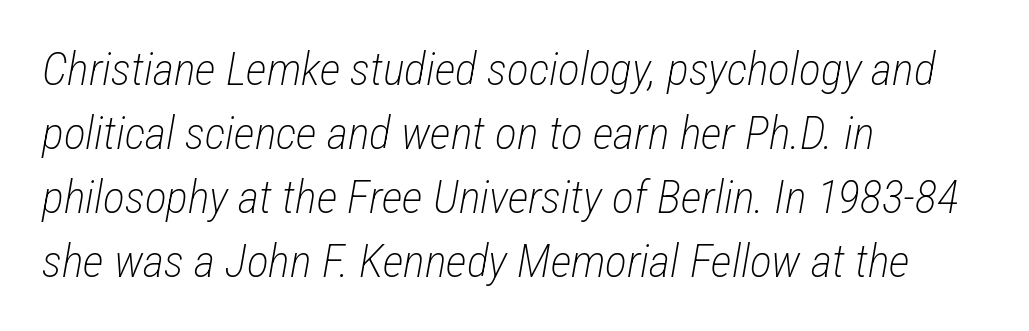
Q: Is the text bold? A: No.
Q: Is the text italic (slanted)? A: Yes, it leans right by about 12 degrees.
Q: Is the text underlined? A: No.
Q: How is the paragraph aligned? A: Left-aligned.
Q: Is the spacing between letters normal or unusually wide? A: Normal.
Q: Is the spacing between lines tight, normal or loose? A: Normal.
Q: Width (condensed, normal, or wide)? A: Condensed.
Q: Stroke contrast? A: Low.
Q: x-height? A: Medium.
Q: Monospaced? A: No.
